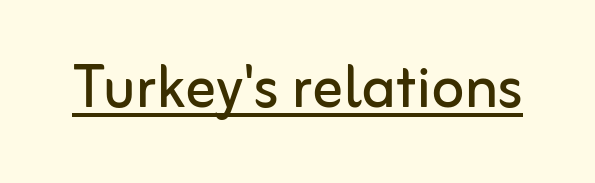
Q: Is the text bold? A: No.
Q: Is the text italic (slanted)? A: No, it is upright.
Q: Is the typeface a serif or a sans-serif typeface? A: Sans-serif.
Q: Is the text underlined? A: Yes.
Q: Is the spacing between letters normal or unusually wide? A: Normal.
Q: Width (condensed, normal, or wide)? A: Normal.
Q: Stroke contrast? A: Low.
Q: x-height? A: Medium.
Q: Monospaced? A: No.
